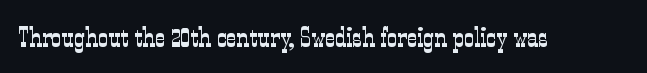
The zone under the glyphs is completely vacant. Ordinary non-slanted type is in use. This sample uses a serif face. The letterforms sit at book weight or below. This sample has the flowing, uneven cadence of proportional lettering.
